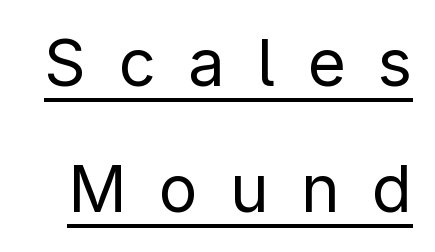
{"serif": "no", "italic": "no", "bold": "no", "weight": "regular", "width": "normal", "stroke_contrast": "low", "x_height": "medium", "monospaced": "no", "underline": "yes", "line_spacing": "loose", "line_spacing_ratio": 1.94, "letter_spacing": "wide", "letter_spacing_em": 0.5, "glyph_px": 65}
